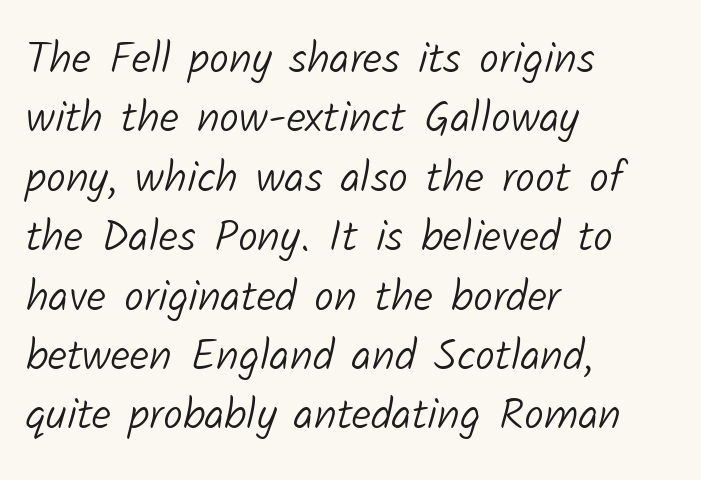
{"serif": "no", "bold": "no", "weight": "light", "width": "normal", "stroke_contrast": "low", "x_height": "medium", "monospaced": "no", "underline": "no", "align": "left", "line_spacing": "normal", "line_spacing_ratio": 1.35, "letter_spacing": "normal", "letter_spacing_em": 0.0, "glyph_px": 44}
